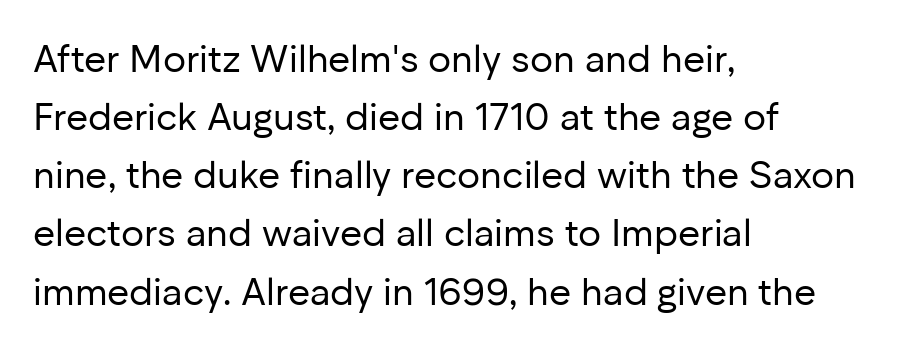
The image shows 38 px regular-weight sans-serif type, upright; set left-aligned, normal line spacing (1.53x), normal letter spacing, not underlined; low stroke contrast and a medium x-height.
